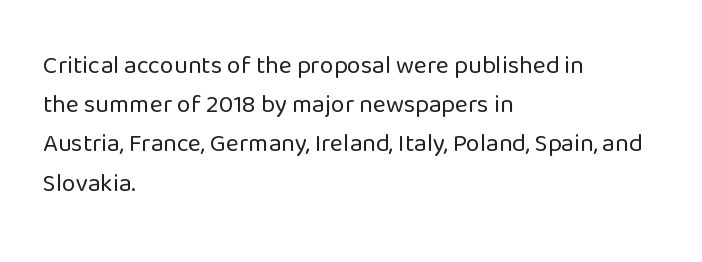
Is this a heavy cut? Hardly; it is regular or lighter. In CSS terms this would be text-align: left. Words appear dense and cohesive because spacing is normal. The gap between lines stays unmarked. Reading down the column, the eye jumps a familiar distance to each next line. This is roman type, the default non-slanted kind.
